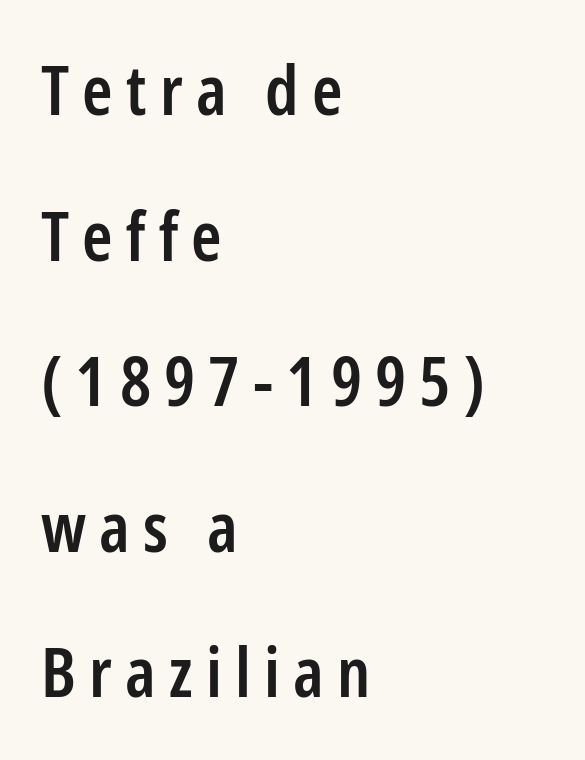
Q: Is the text bold? A: Semi-bold.
Q: Is the text italic (slanted)? A: No, it is upright.
Q: Is the typeface a serif or a sans-serif typeface? A: Sans-serif.
Q: Is the text underlined? A: No.
Q: How is the paragraph aligned? A: Left-aligned.
Q: Is the spacing between lines tight, normal or loose? A: Loose.
Q: Width (condensed, normal, or wide)? A: Condensed.
Q: Stroke contrast? A: Low.
Q: x-height? A: Medium.
Q: Monospaced? A: No.
